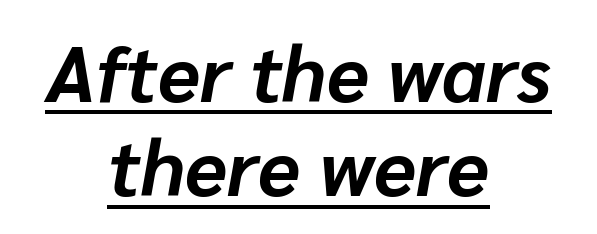
The image shows 78 px bold type, italic (leaning right); set centered, line spacing 1.21x, normal letter spacing, underlined; low stroke contrast and a medium x-height.
